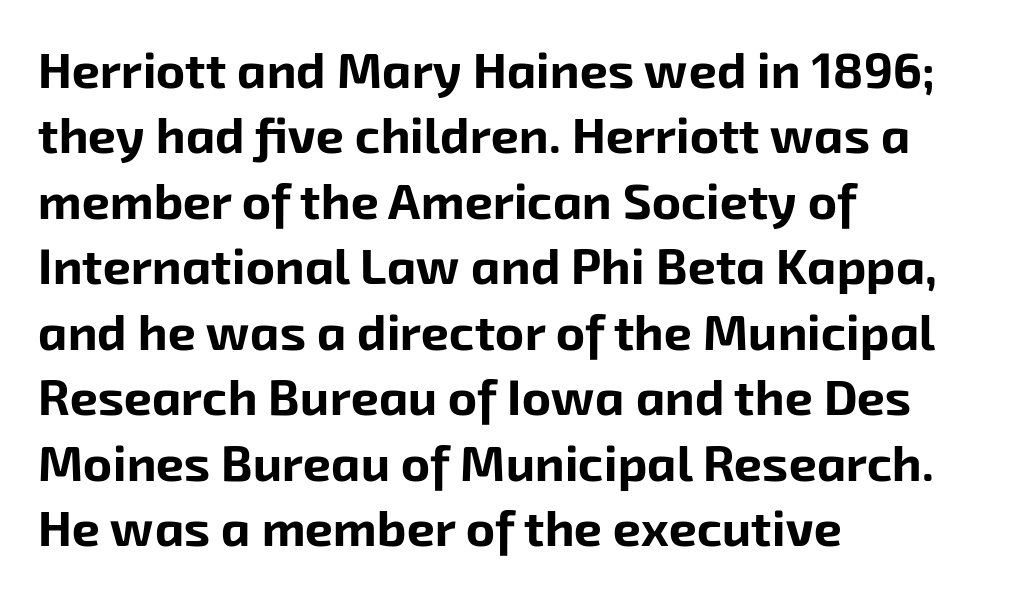
Q: Is the text bold? A: Yes.
Q: Is the typeface a serif or a sans-serif typeface? A: Sans-serif.
Q: Is the text underlined? A: No.
Q: How is the paragraph aligned? A: Left-aligned.
Q: Is the spacing between letters normal or unusually wide? A: Normal.
Q: Is the spacing between lines tight, normal or loose? A: Normal.
Q: Width (condensed, normal, or wide)? A: Normal.
Q: Stroke contrast? A: Low.
Q: x-height? A: Medium.
Q: Monospaced? A: No.
